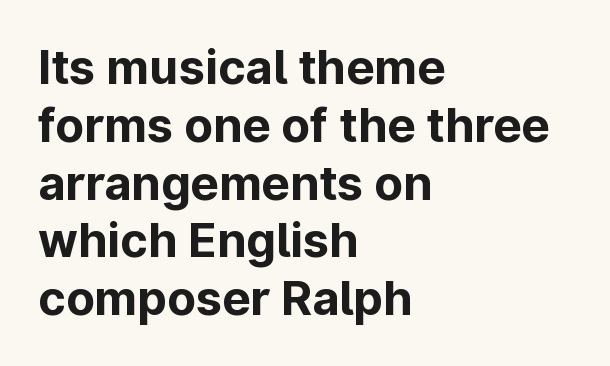
{"serif": "no", "italic": "no", "bold": "yes", "weight": "bold", "width": "normal", "stroke_contrast": "low", "x_height": "medium", "monospaced": "no", "underline": "no", "align": "left", "line_spacing_ratio": 1.23, "letter_spacing": "normal", "letter_spacing_em": 0.0, "glyph_px": 47}
